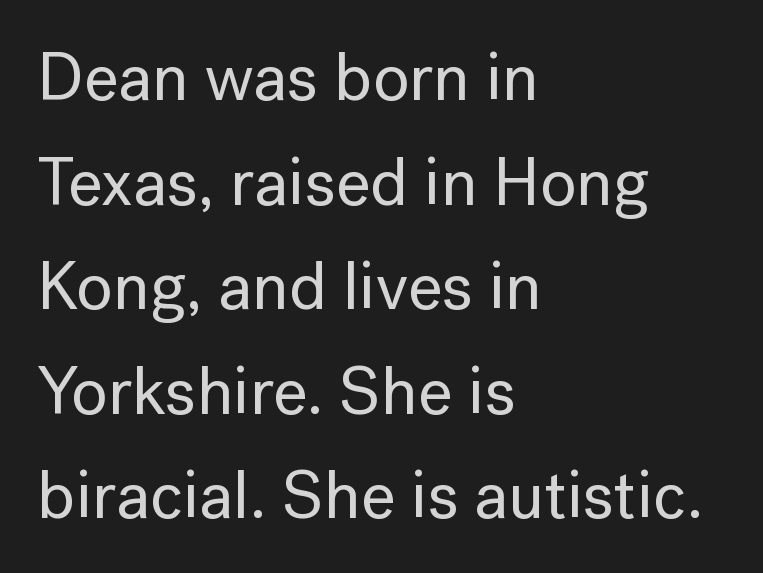
{"serif": "no", "italic": "no", "width": "normal", "stroke_contrast": "low", "x_height": "medium", "monospaced": "no", "underline": "no", "align": "left", "line_spacing": "normal", "line_spacing_ratio": 1.56, "letter_spacing": "normal", "letter_spacing_em": 0.0, "glyph_px": 67}
